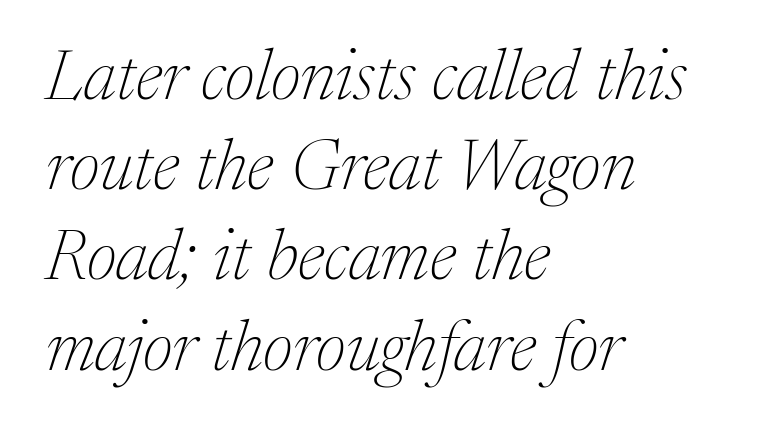
{"serif": "yes", "italic": "yes", "lean": "right", "slant_degrees": 17, "bold": "no", "weight": "thin", "width": "normal", "stroke_contrast": "medium", "x_height": "medium", "monospaced": "no", "underline": "no", "align": "left", "line_spacing": "normal", "line_spacing_ratio": 1.27, "letter_spacing": "normal", "letter_spacing_em": 0.0, "glyph_px": 71}
